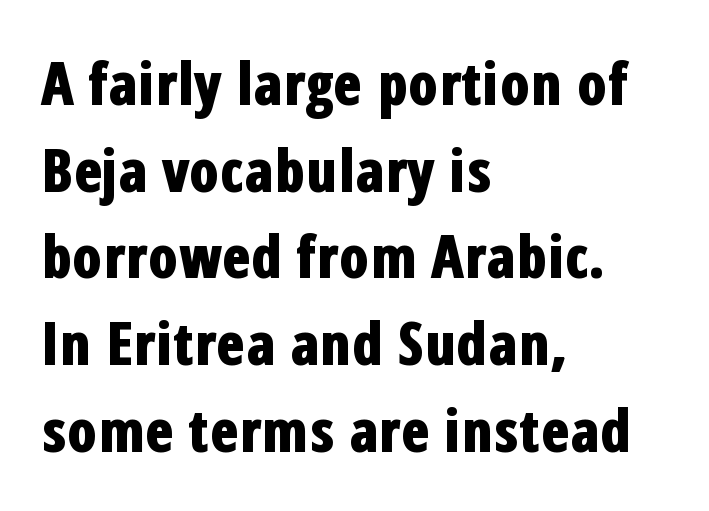
Q: Is the text bold? A: Yes.
Q: Is the text italic (slanted)? A: No, it is upright.
Q: Is the typeface a serif or a sans-serif typeface? A: Sans-serif.
Q: Is the text underlined? A: No.
Q: How is the paragraph aligned? A: Left-aligned.
Q: Is the spacing between letters normal or unusually wide? A: Normal.
Q: Is the spacing between lines tight, normal or loose? A: Normal.
Q: Width (condensed, normal, or wide)? A: Condensed.
Q: Stroke contrast? A: Low.
Q: x-height? A: Medium.
Q: Monospaced? A: No.
